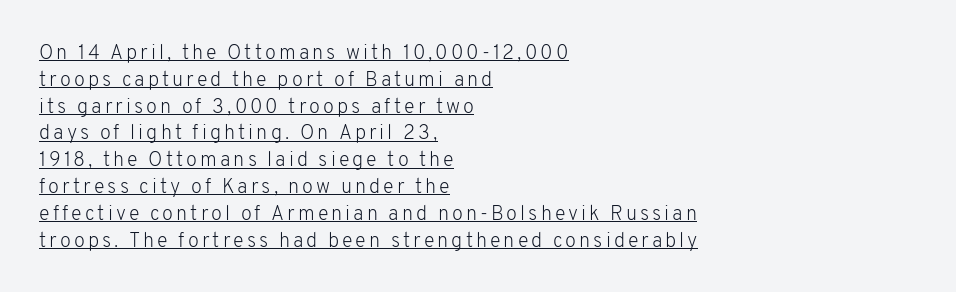
Q: Is the text bold? A: No.
Q: Is the text italic (slanted)? A: No, it is upright.
Q: Is the text underlined? A: Yes.
Q: How is the paragraph aligned? A: Left-aligned.
Q: Is the spacing between lines tight, normal or loose? A: Normal.
